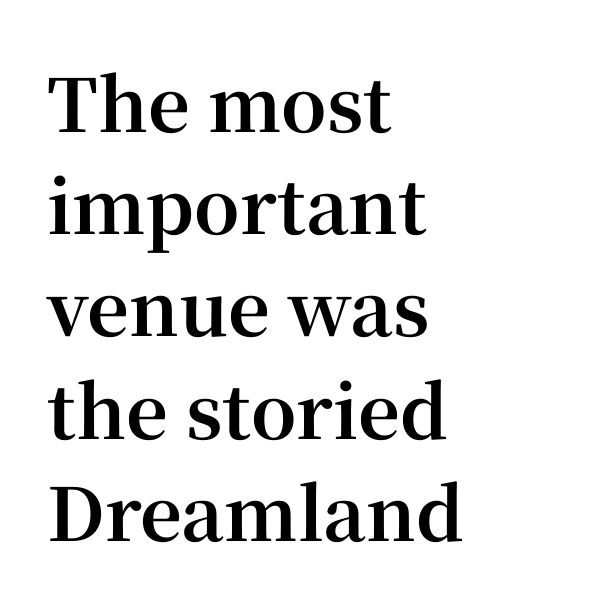
The image shows 73 px bold serif type, upright; set left-aligned, normal line spacing (1.4x), normal letter spacing, not underlined; high stroke contrast and a medium x-height.
